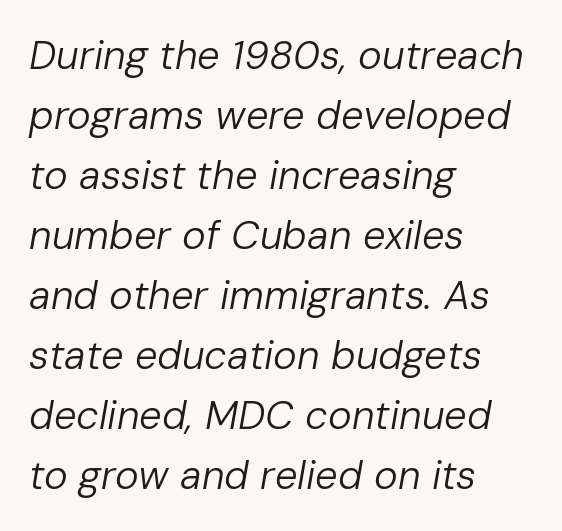
{"italic": "yes", "lean": "right", "slant_degrees": 10, "bold": "no", "weight": "regular", "width": "normal", "stroke_contrast": "low", "x_height": "medium", "monospaced": "no", "underline": "no", "align": "left", "line_spacing": "normal", "line_spacing_ratio": 1.5, "letter_spacing": "normal", "letter_spacing_em": 0.0, "glyph_px": 40}
